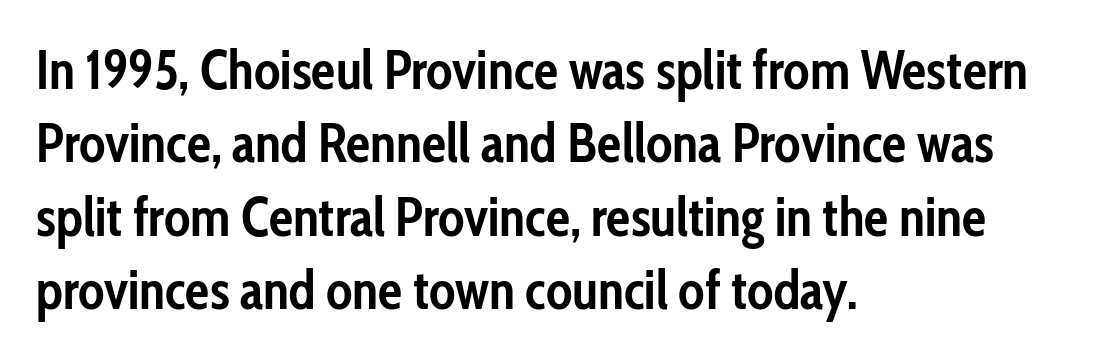
Q: Is the text bold? A: Yes.
Q: Is the text italic (slanted)? A: No, it is upright.
Q: Is the typeface a serif or a sans-serif typeface? A: Sans-serif.
Q: Is the text underlined? A: No.
Q: How is the paragraph aligned? A: Left-aligned.
Q: Is the spacing between letters normal or unusually wide? A: Normal.
Q: Is the spacing between lines tight, normal or loose? A: Normal.
Q: Width (condensed, normal, or wide)? A: Condensed.
Q: Stroke contrast? A: Low.
Q: x-height? A: Medium.
Q: Monospaced? A: No.
